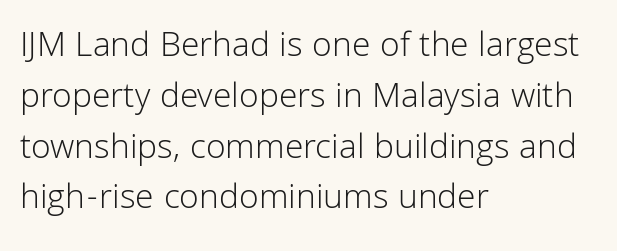
Descenders hang freely into open space. Horizontal alignment here is leftward, the default for most running prose. Ink coverage per letter is moderate at most. The letters stand upright; this is a roman face. Is there much room between lines? A standard amount, neither cramped nor airy. Characters follow at the spacing the type designer built in.
